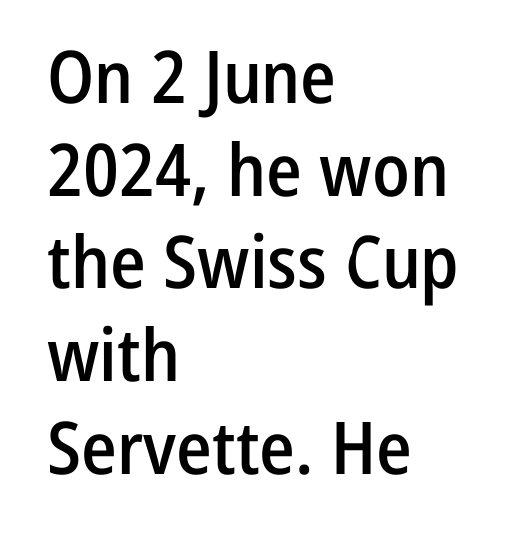
The image shows 73 px semibold, condensed sans-serif type, upright; set left-aligned, normal line spacing (1.27x), normal letter spacing, not underlined; low stroke contrast and a medium x-height.
